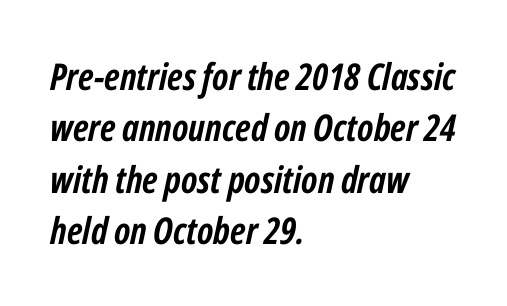
Q: Is the text bold? A: Yes.
Q: Is the text italic (slanted)? A: Yes, it leans right by about 12 degrees.
Q: Is the text underlined? A: No.
Q: How is the paragraph aligned? A: Left-aligned.
Q: Is the spacing between letters normal or unusually wide? A: Normal.
Q: Is the spacing between lines tight, normal or loose? A: Normal.
Q: Width (condensed, normal, or wide)? A: Condensed.
Q: Stroke contrast? A: Low.
Q: x-height? A: Medium.
Q: Monospaced? A: No.
